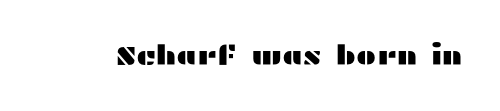
Q: Is the text italic (slanted)? A: No, it is upright.
Q: Is the text underlined? A: No.
Q: Is the spacing between letters normal or unusually wide? A: Normal.
